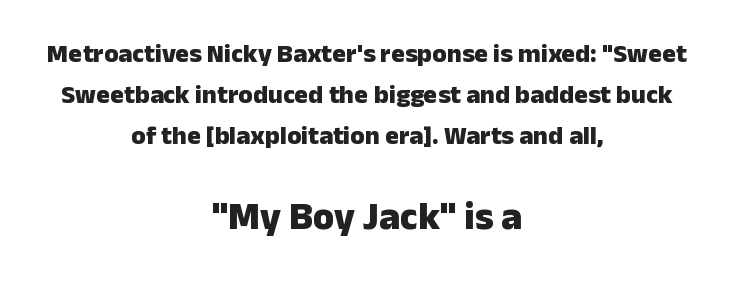
{"serif": "no", "italic": "no", "bold": "yes", "weight": "heavy", "width": "normal", "stroke_contrast": "low", "x_height": "medium", "monospaced": "no", "underline": "no", "align": "center", "line_spacing": "normal", "line_spacing_ratio": 1.57, "letter_spacing": "normal", "letter_spacing_em": 0.0, "larger_block": "second", "size_ratio": 1.5, "glyph_px": 39}
